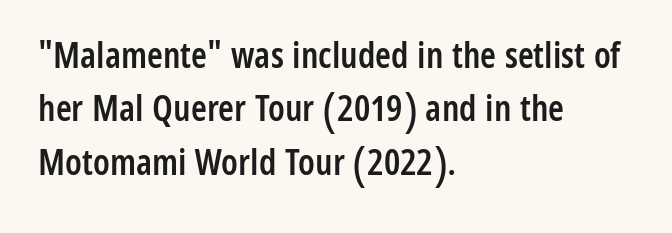
Weight check: semibold — heavier than regular, not quite bold. These lines are set flush left with a ragged right edge. Characters remain perfectly vertical along every line. There is no visible air inserted between adjacent glyphs. The designer went with a sans here, leaving each stem footless.
